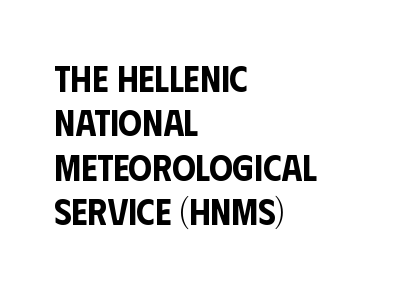
Q: Is the text italic (slanted)? A: No, it is upright.
Q: Is the typeface a serif or a sans-serif typeface? A: Sans-serif.
Q: Is the text underlined? A: No.
Q: How is the paragraph aligned? A: Left-aligned.
Q: Is the spacing between letters normal or unusually wide? A: Normal.
Q: Width (condensed, normal, or wide)? A: Condensed.
Q: Stroke contrast? A: Low.
Q: x-height? A: Large.
Q: Monospaced? A: No.
